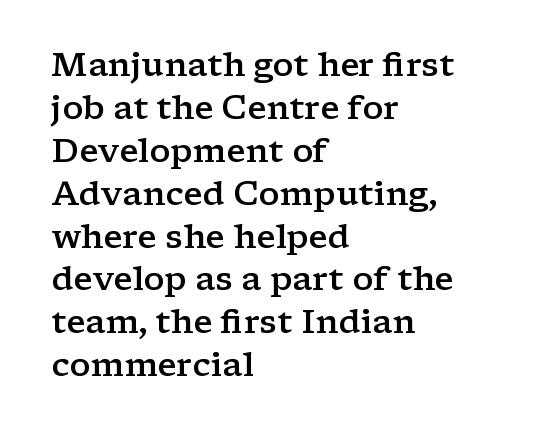
Any mark beneath the type? The region is blank. The setting favours the left margin, as ordinary paragraphs usually do. The letters advance in unequal steps, a hallmark of proportional type. In terms of letterform style, serifs are clearly present. Each new line begins a customary step beneath the previous one. The letterforms sit shoulder to shoulder at normal distance.
